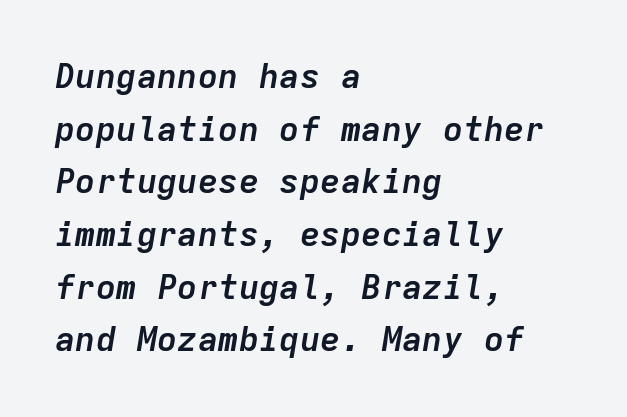
The image shows 34 px semibold type, italic (leaning right), monospaced; set left-aligned, normal line spacing (1.55x), normal letter spacing, not underlined; low stroke contrast and a medium x-height.
